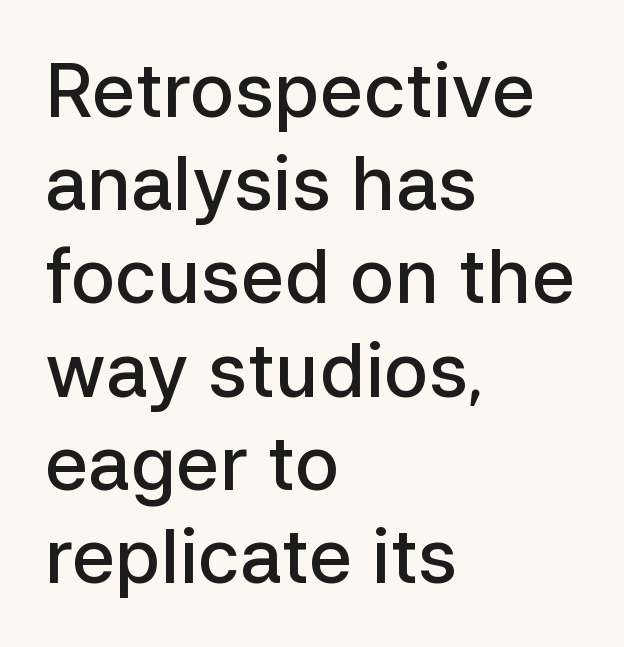
Q: Is the text bold? A: Semi-bold.
Q: Is the text italic (slanted)? A: No, it is upright.
Q: Is the typeface a serif or a sans-serif typeface? A: Sans-serif.
Q: Is the text underlined? A: No.
Q: How is the paragraph aligned? A: Left-aligned.
Q: Is the spacing between letters normal or unusually wide? A: Normal.
Q: Is the spacing between lines tight, normal or loose? A: Normal.
Q: Width (condensed, normal, or wide)? A: Normal.
Q: Stroke contrast? A: Low.
Q: x-height? A: Medium.
Q: Monospaced? A: No.
